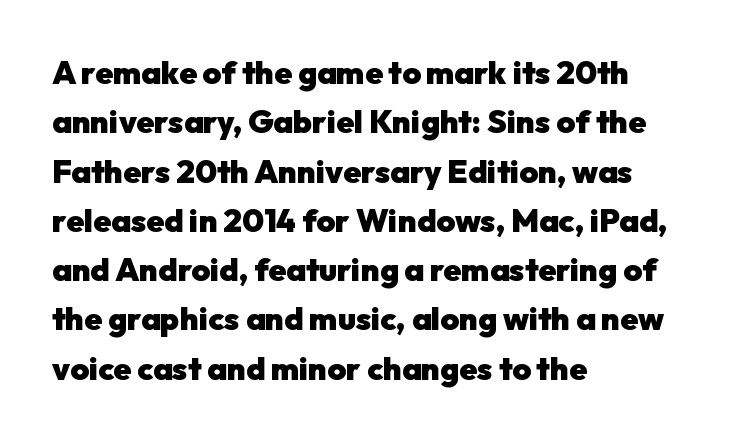
{"serif": "no", "italic": "no", "bold": "yes", "weight": "heavy", "width": "normal", "stroke_contrast": "low", "x_height": "medium", "monospaced": "no", "underline": "no", "align": "left", "line_spacing": "normal", "line_spacing_ratio": 1.54, "letter_spacing": "normal", "letter_spacing_em": 0.0, "glyph_px": 32}
